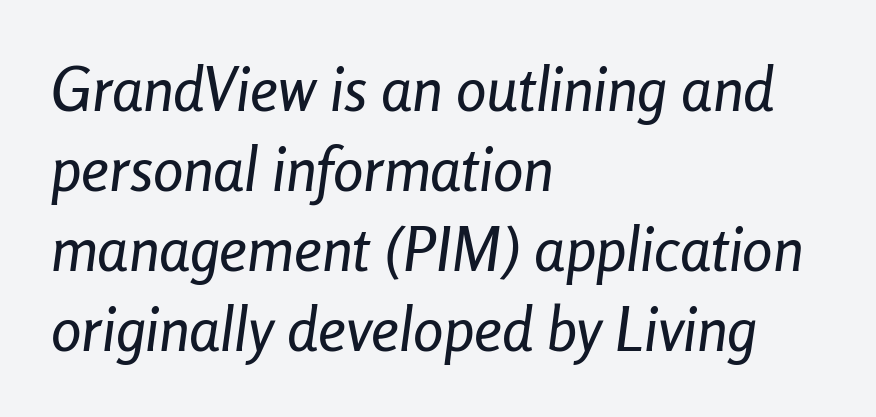
Q: Is the text italic (slanted)? A: Yes, it leans right by about 8 degrees.
Q: Is the text underlined? A: No.
Q: How is the paragraph aligned? A: Left-aligned.
Q: Is the spacing between letters normal or unusually wide? A: Normal.
Q: Is the spacing between lines tight, normal or loose? A: Normal.
Q: Width (condensed, normal, or wide)? A: Condensed.
Q: Stroke contrast? A: Low.
Q: x-height? A: Medium.
Q: Monospaced? A: No.
